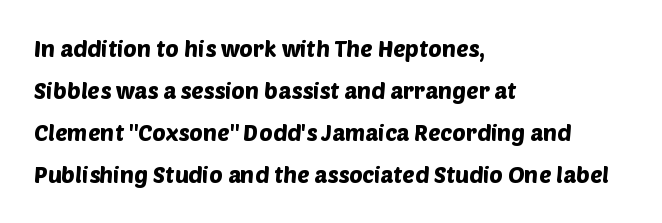
Anything drawn beneath the words? Only blank space. A classic flush-left, rag-right setting is used for this passage. No extra tracking has been applied to these lines.
